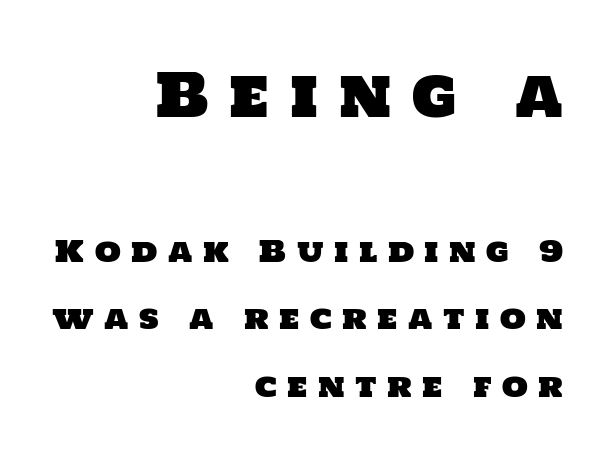
The image shows 59 px sans-serif type; set right-aligned, loose line spacing (2.25x), unusually wide letter spacing (+0.35 em), not underlined; the first (top) block is 1.97x larger; low stroke contrast and a large x-height.
